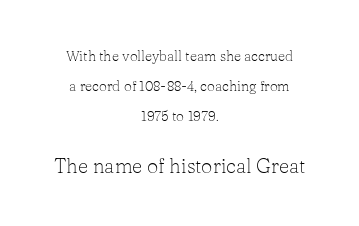
{"italic": "no", "bold": "no", "underline": "no", "align": "center", "line_spacing": "loose", "line_spacing_ratio": 2.14, "letter_spacing": "normal", "letter_spacing_em": 0.0, "larger_block": "second", "size_ratio": 1.43, "glyph_px": 20}
